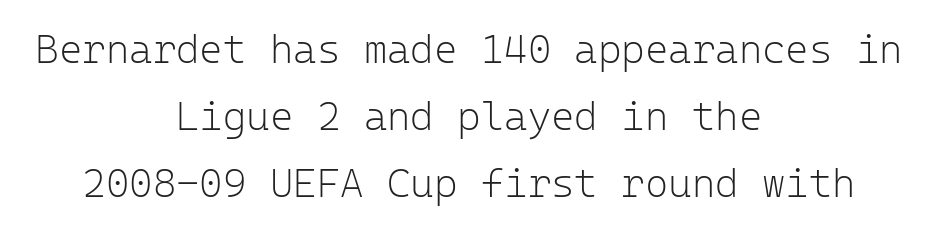
{"serif": "no", "italic": "no", "bold": "no", "weight": "light", "width": "normal", "stroke_contrast": "low", "x_height": "medium", "monospaced": "yes", "underline": "no", "align": "center", "line_spacing": "normal", "line_spacing_ratio": 1.68, "letter_spacing": "normal", "letter_spacing_em": 0.0, "glyph_px": 40}
